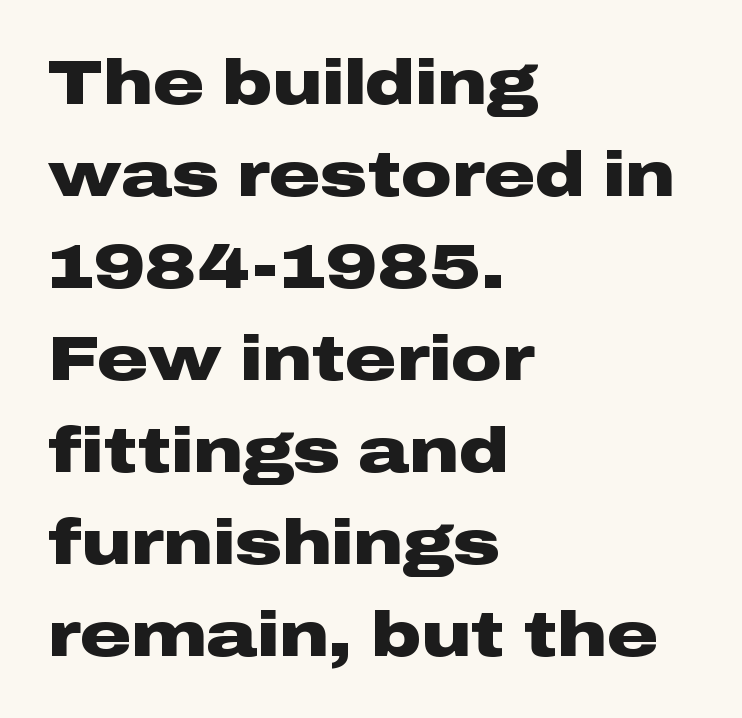
A student would call this left alignment; a typographer would say flush left, rag right. Serif or sans? Sans — the stroke terminals are bare. Heavy, bold letterforms. A typesetter would call this leading conventional body-copy spacing. Do the letters lean? They stand straight. Here the glyphs are tracked normally, forming tight word shapes.
